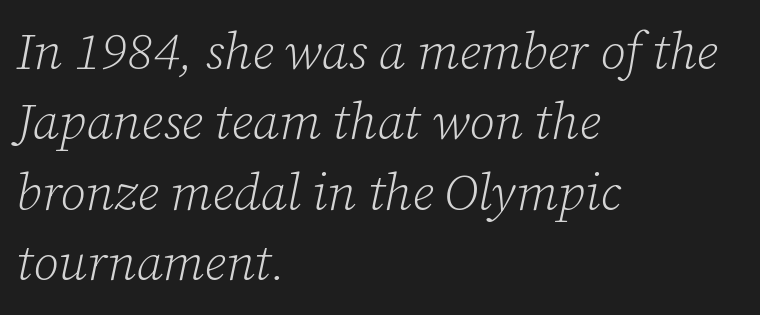
Left-aligned paragraph, ragged on the right. The type is set solid horizontally, with unmodified tracking. Varying glyph widths throughout — classic text-font behaviour. Students, observe: this is what conventionally led text looks like. The designer went with a serif here, giving each stem small feet.
